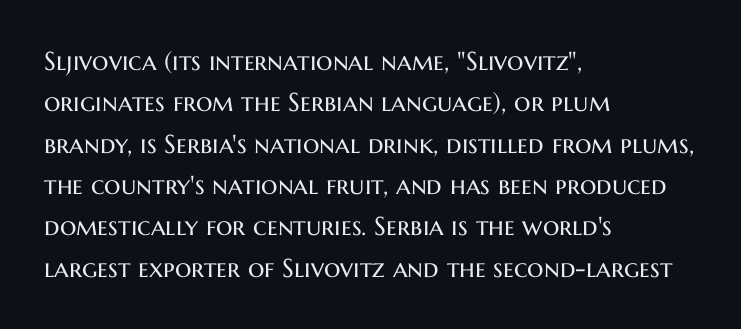
The image shows 26 px text type, upright; set left-aligned, normal line spacing (1.59x), normal letter spacing, not underlined.
